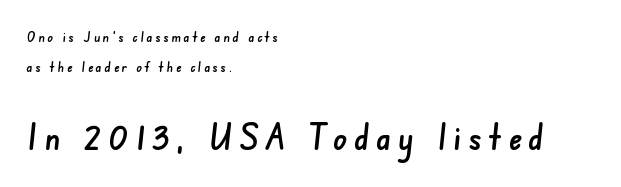
{"serif": "no", "width": "normal", "stroke_contrast": "low", "x_height": "small", "monospaced": "no", "underline": "no", "align": "left", "line_spacing": "loose", "line_spacing_ratio": 2.11, "letter_spacing": "wide", "letter_spacing_em": 0.2, "larger_block": "second", "size_ratio": 2.5, "glyph_px": 35}
